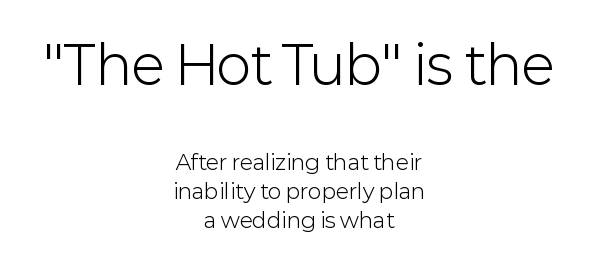
The image shows 53 px light sans-serif type, upright; set centered, normal line spacing (1.39x), normal letter spacing, not underlined; the first (top) block is 2.52x larger; low stroke contrast and a medium x-height.
